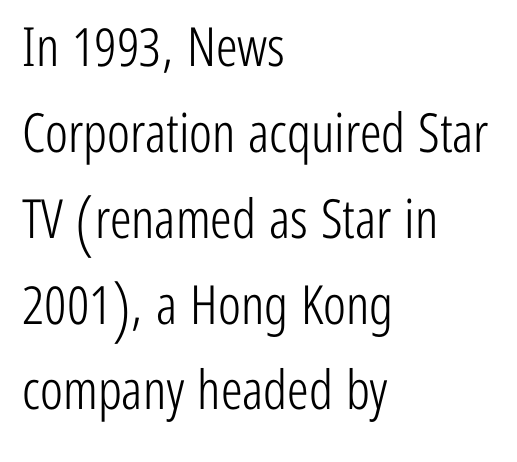
{"serif": "no", "italic": "no", "bold": "no", "weight": "light", "width": "condensed", "stroke_contrast": "low", "x_height": "medium", "monospaced": "no", "underline": "no", "align": "left", "line_spacing": "normal", "line_spacing_ratio": 1.59, "letter_spacing": "normal", "letter_spacing_em": 0.0, "glyph_px": 54}
